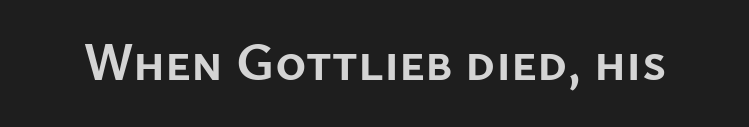
Q: Is the text bold? A: Yes.
Q: Is the text italic (slanted)? A: No, it is upright.
Q: Is the typeface a serif or a sans-serif typeface? A: Sans-serif.
Q: Is the text underlined? A: No.
Q: Is the spacing between letters normal or unusually wide? A: Normal.
Q: Width (condensed, normal, or wide)? A: Normal.
Q: Stroke contrast? A: Low.
Q: x-height? A: Medium.
Q: Monospaced? A: No.
